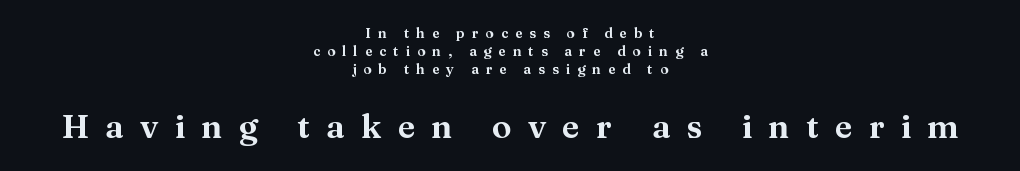
Q: Is the text italic (slanted)? A: No, it is upright.
Q: Is the typeface a serif or a sans-serif typeface? A: Serif.
Q: Is the text underlined? A: No.
Q: How is the paragraph aligned? A: Centered.
Q: Is the spacing between letters normal or unusually wide? A: Unusually wide.
Q: Is the spacing between lines tight, normal or loose? A: Normal.
Q: Which block of text is set in a larger size, the first (top) or the second (bottom)? A: The second (bottom) one.
Q: Width (condensed, normal, or wide)? A: Normal.
Q: Stroke contrast? A: Medium.
Q: x-height? A: Medium.
Q: Monospaced? A: No.
